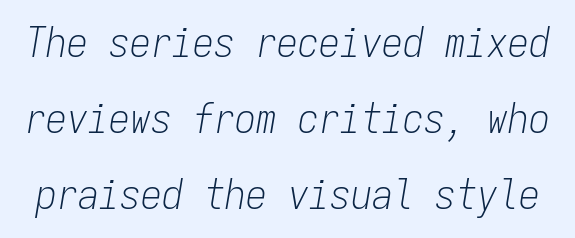
{"italic": "yes", "lean": "right", "slant_degrees": 9, "bold": "no", "weight": "light", "width": "condensed", "stroke_contrast": "low", "x_height": "medium", "monospaced": "yes", "underline": "no", "line_spacing_ratio": 1.81, "letter_spacing": "normal", "letter_spacing_em": 0.0, "glyph_px": 42}
